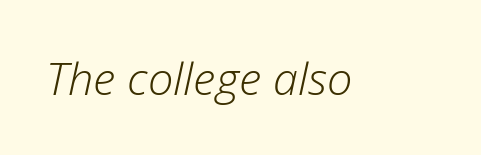
{"italic": "yes", "lean": "right", "slant_degrees": 12, "bold": "no", "weight": "light", "width": "normal", "stroke_contrast": "low", "x_height": "medium", "monospaced": "no", "underline": "no", "letter_spacing": "normal", "letter_spacing_em": 0.0, "glyph_px": 45}
